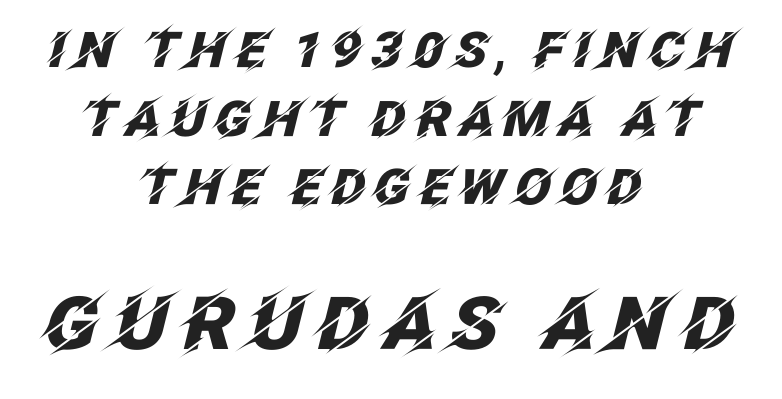
The image shows 73 px heavy type, italic (leaning right); set centered, normal line spacing (1.4x), not underlined; the second (bottom) block is 1.49x larger; low stroke contrast and a large x-height.
